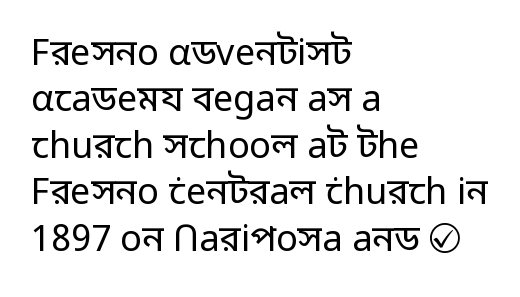
{"serif": "no", "italic": "no", "bold": "no", "weight": "regular", "width": "normal", "stroke_contrast": "low", "x_height": "medium", "monospaced": "no", "underline": "no", "align": "left", "line_spacing": "normal", "line_spacing_ratio": 1.29, "letter_spacing": "normal", "letter_spacing_em": 0.0, "glyph_px": 36}
